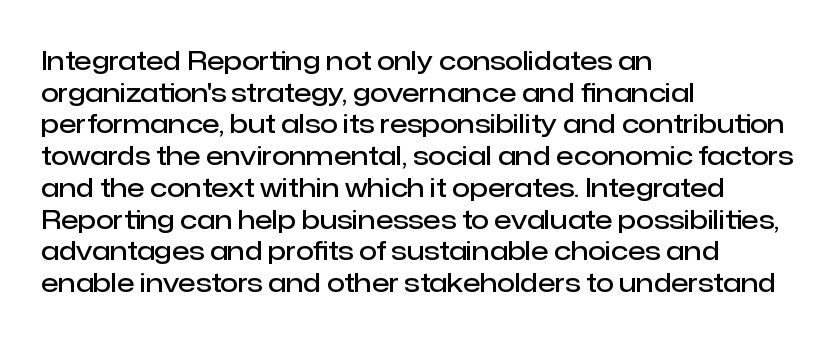
The image shows 26 px text type, upright; set left-aligned, line spacing 1.22x, normal letter spacing, not underlined.
